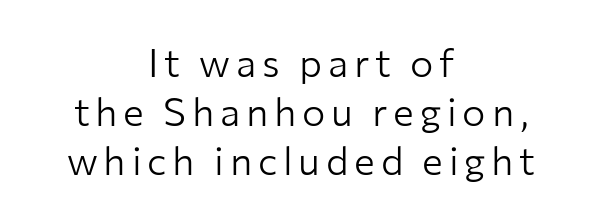
The image shows 39 px light sans-serif type, upright; set centered, normal line spacing (1.26x), not underlined; low stroke contrast and a medium x-height.
